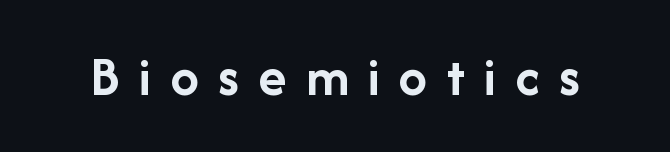
Ordinary non-slanted type is in use. Bold? Absolutely — the strokes are thick and heavy. Letter spacing: wide. The rendering uses natural spacing where letterforms have individual widths. Does the type have serifs? No, each stem ends abruptly. Underlining? Definitely not there.
